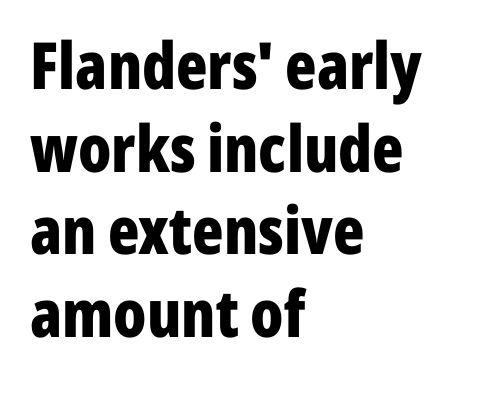
The image shows 65 px bold, condensed sans-serif type, upright; set left-aligned, normal line spacing (1.27x), normal letter spacing, not underlined; low stroke contrast and a medium x-height.
